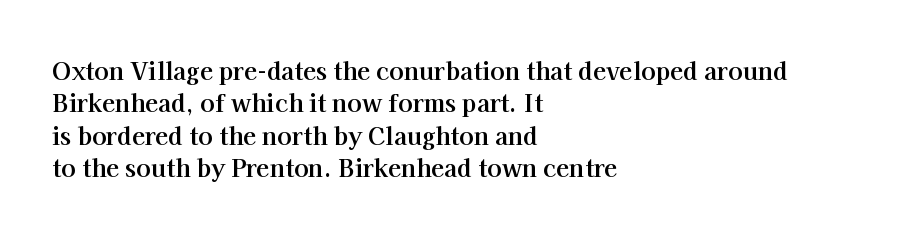
Whoever set this chose a conventional vertical rhythm. Emphasis by weight is at full strength: bold. The setting favours the left margin, as ordinary paragraphs usually do. Glance below the letters and you will spot only blank space. Rendered with straight, roman letterforms.
